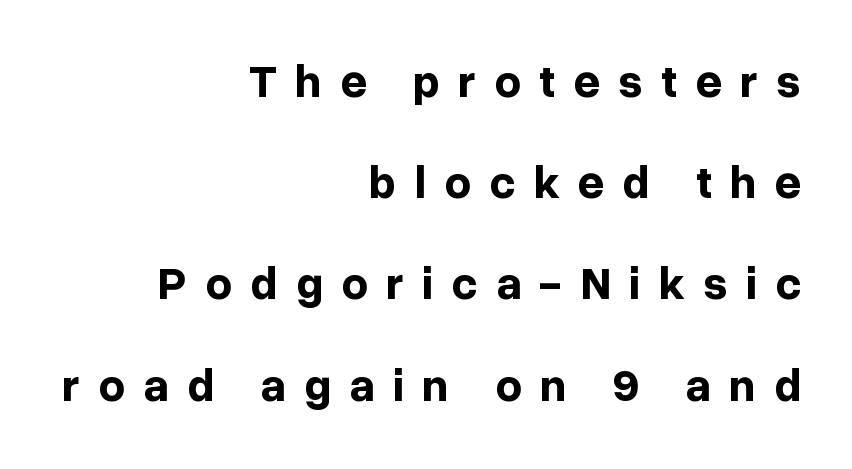
The image shows 46 px bold sans-serif type, upright; set right-aligned, loose line spacing (2.2x), unusually wide letter spacing (+0.4 em), not underlined; low stroke contrast and a medium x-height.
